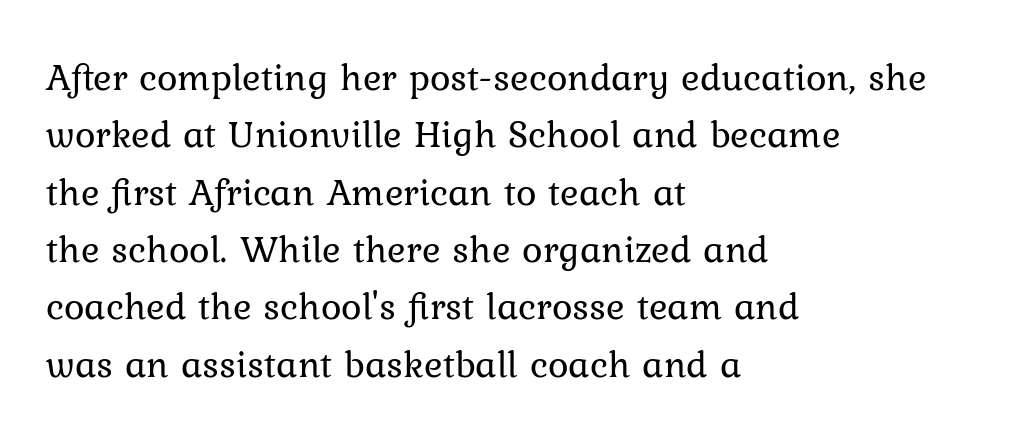
The image shows 39 px regular-weight type, upright; set left-aligned, normal line spacing (1.47x), normal letter spacing, not underlined; low stroke contrast and a medium x-height.
